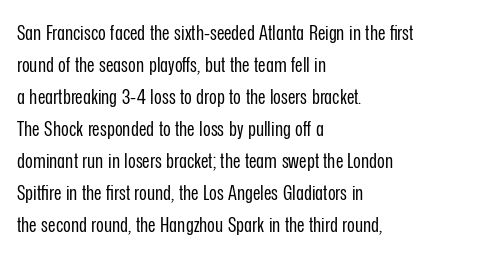
The image shows 21 px text type, upright; set left-aligned, normal line spacing (1.52x), normal letter spacing, not underlined.
